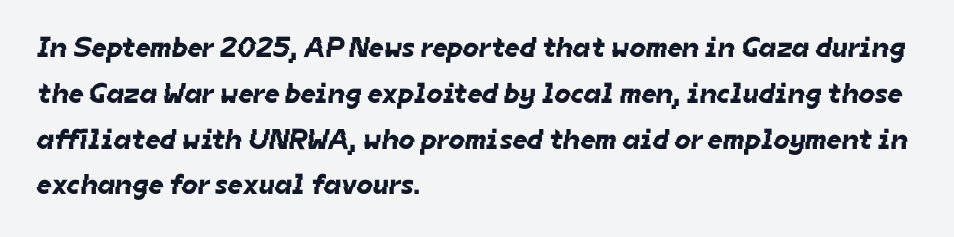
Think of a printed novel: that variable character pitch is what you see here. This sample uses plain, unmodified letter spacing. Every row of glyphs begins at an identical x-position on the left. Type without underlining.
